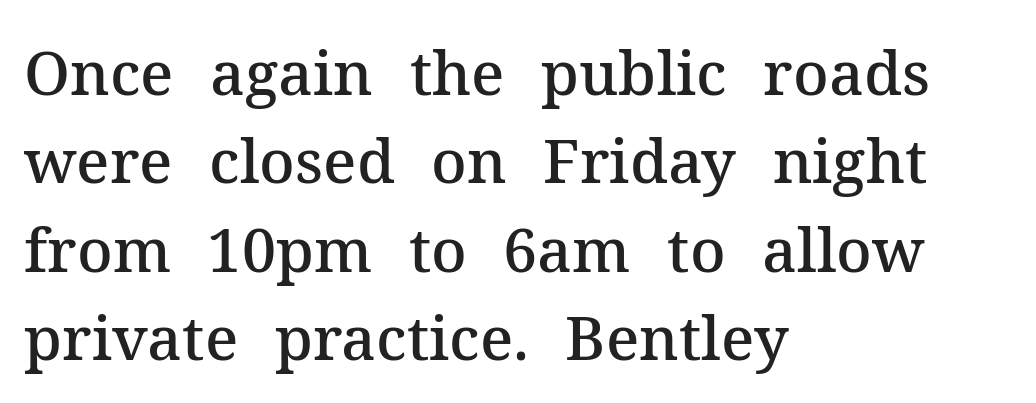
{"serif": "yes", "italic": "no", "bold": "semi", "weight": "semibold", "width": "normal", "stroke_contrast": "medium", "x_height": "medium", "monospaced": "no", "underline": "no", "align": "left", "line_spacing": "normal", "line_spacing_ratio": 1.45, "letter_spacing": "normal", "letter_spacing_em": 0.0, "glyph_px": 61}
